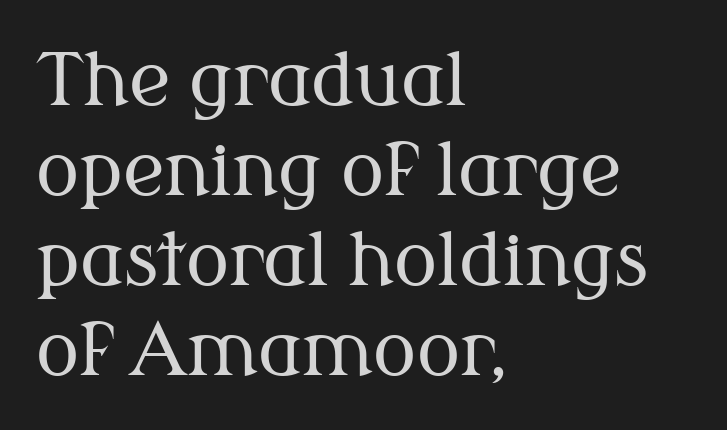
The image shows 72 px regular-weight serif type, upright; set left-aligned, normal line spacing (1.25x), normal letter spacing, not underlined; medium stroke contrast and a medium x-height.
